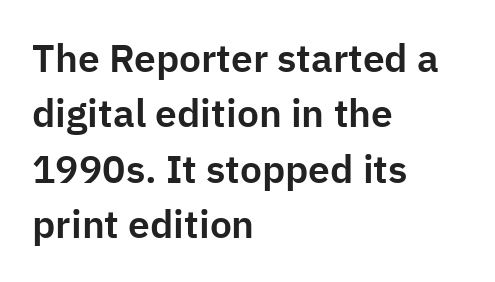
{"serif": "no", "italic": "no", "width": "normal", "stroke_contrast": "low", "x_height": "medium", "monospaced": "no", "underline": "no", "align": "left", "line_spacing": "normal", "line_spacing_ratio": 1.42, "letter_spacing": "normal", "letter_spacing_em": 0.0, "glyph_px": 39}
